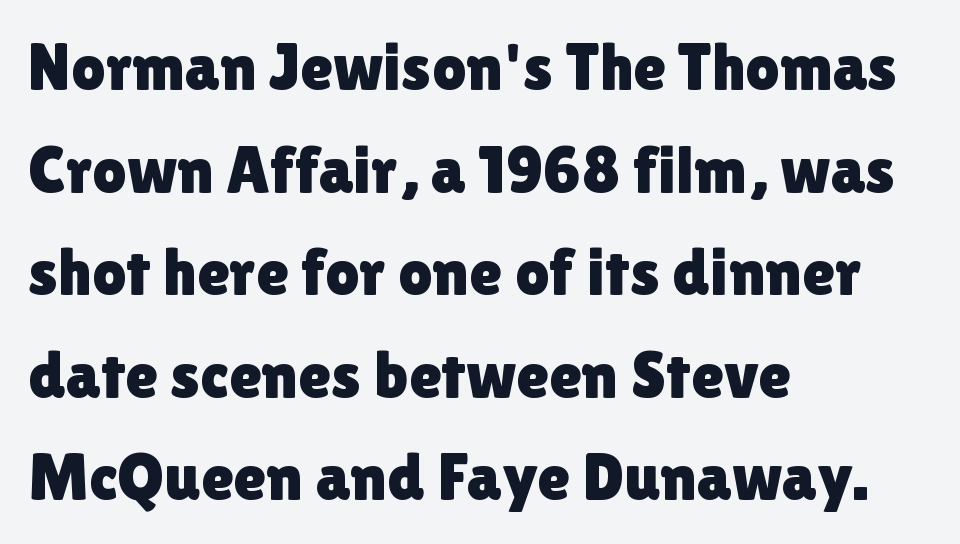
{"serif": "no", "italic": "no", "width": "normal", "stroke_contrast": "low", "x_height": "medium", "monospaced": "no", "underline": "no", "align": "left", "line_spacing": "normal", "line_spacing_ratio": 1.53, "letter_spacing": "normal", "letter_spacing_em": 0.0, "glyph_px": 67}
